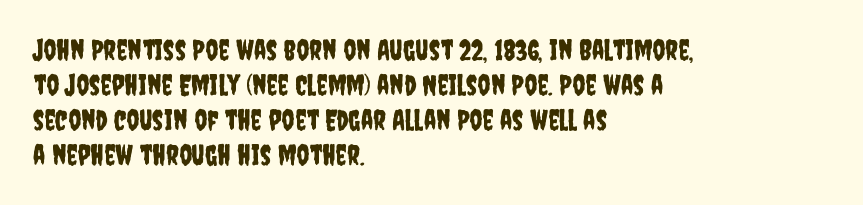
{"serif": "no", "italic": "no", "width": "condensed", "stroke_contrast": "low", "x_height": "large", "monospaced": "no", "underline": "no", "align": "left", "line_spacing": "normal", "line_spacing_ratio": 1.25, "letter_spacing": "normal", "letter_spacing_em": 0.0, "glyph_px": 28}
